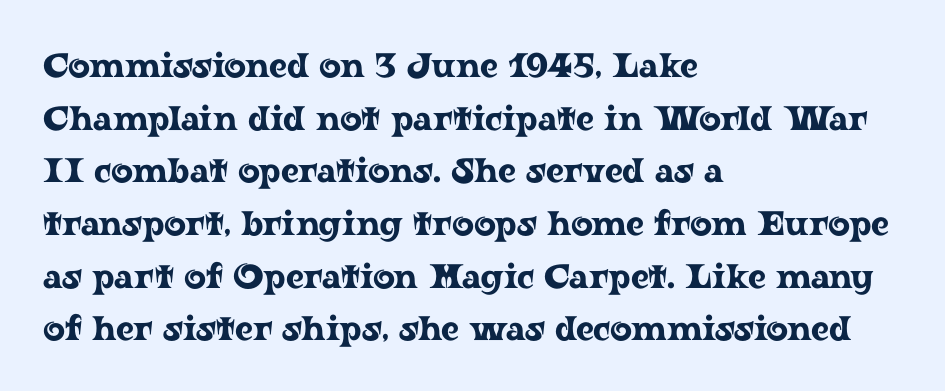
Q: Is the text italic (slanted)? A: No, it is upright.
Q: Is the typeface a serif or a sans-serif typeface? A: Serif.
Q: Is the text underlined? A: No.
Q: How is the paragraph aligned? A: Left-aligned.
Q: Is the spacing between letters normal or unusually wide? A: Normal.
Q: Is the spacing between lines tight, normal or loose? A: Normal.
Q: Width (condensed, normal, or wide)? A: Wide.
Q: Stroke contrast? A: Low.
Q: x-height? A: Medium.
Q: Monospaced? A: No.
